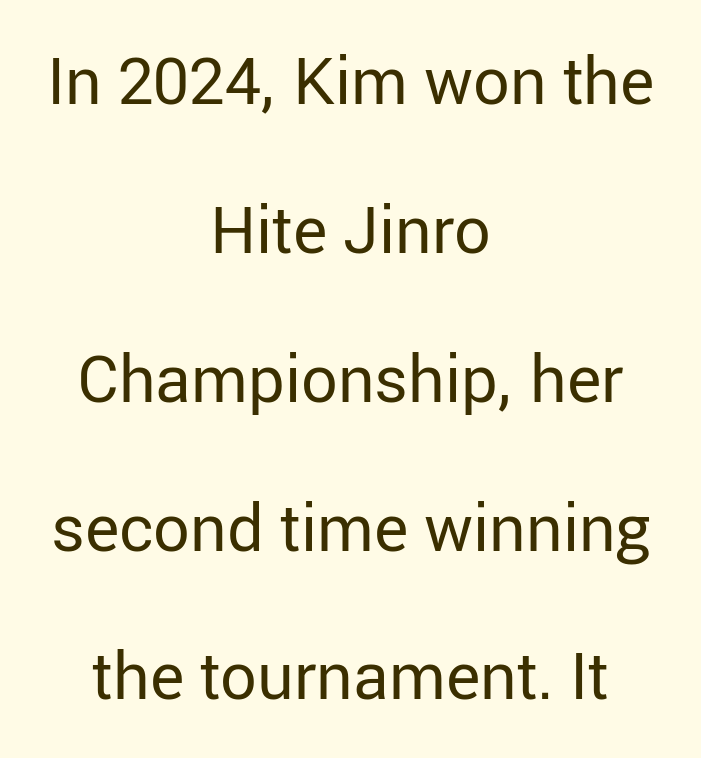
Q: Is the text bold? A: No.
Q: Is the text italic (slanted)? A: No, it is upright.
Q: Is the typeface a serif or a sans-serif typeface? A: Sans-serif.
Q: Is the text underlined? A: No.
Q: How is the paragraph aligned? A: Centered.
Q: Is the spacing between letters normal or unusually wide? A: Normal.
Q: Is the spacing between lines tight, normal or loose? A: Loose.
Q: Width (condensed, normal, or wide)? A: Normal.
Q: Stroke contrast? A: Low.
Q: x-height? A: Medium.
Q: Monospaced? A: No.
